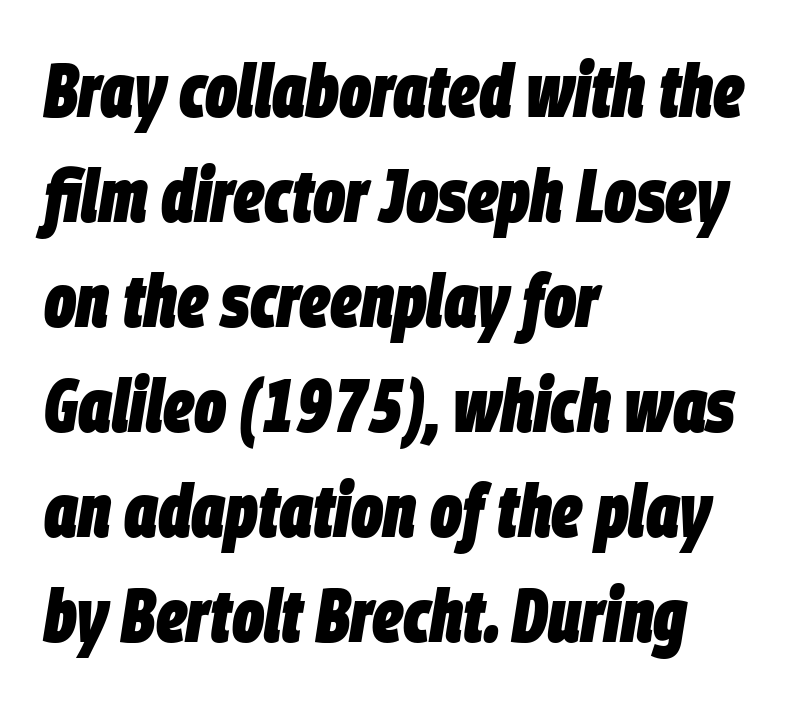
{"italic": "yes", "lean": "right", "slant_degrees": 9, "bold": "yes", "weight": "heavy", "width": "condensed", "stroke_contrast": "low", "x_height": "large", "monospaced": "no", "underline": "no", "align": "left", "line_spacing": "normal", "line_spacing_ratio": 1.4, "letter_spacing": "normal", "letter_spacing_em": 0.0, "glyph_px": 75}
